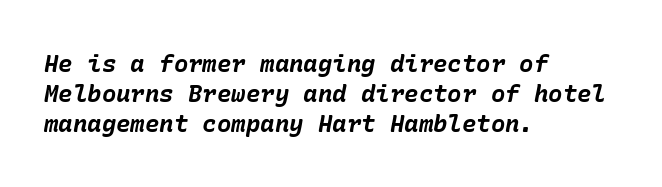
Q: Is the text bold? A: Yes.
Q: Is the text italic (slanted)? A: Yes, it leans right by about 10 degrees.
Q: Is the text underlined? A: No.
Q: How is the paragraph aligned? A: Left-aligned.
Q: Is the spacing between letters normal or unusually wide? A: Normal.
Q: Is the spacing between lines tight, normal or loose? A: Normal.
